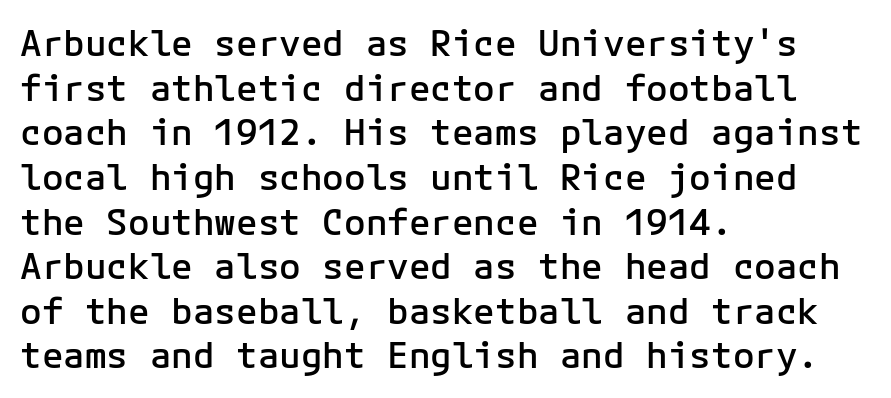
Q: Is the text bold? A: Semi-bold.
Q: Is the text italic (slanted)? A: No, it is upright.
Q: Is the typeface a serif or a sans-serif typeface? A: Sans-serif.
Q: Is the text underlined? A: No.
Q: How is the paragraph aligned? A: Left-aligned.
Q: Is the spacing between letters normal or unusually wide? A: Normal.
Q: Width (condensed, normal, or wide)? A: Normal.
Q: Stroke contrast? A: Low.
Q: x-height? A: Medium.
Q: Monospaced? A: Yes.
